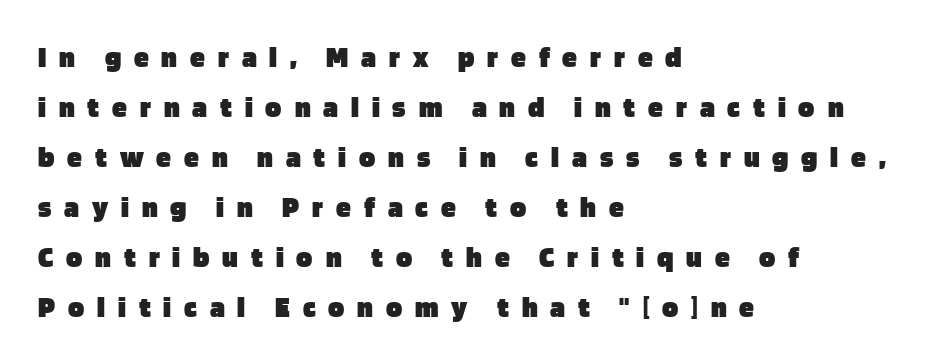
Compared with a centered layout, this one pins lines to the left instead. Font category for this specimen: sans-serif. Anything drawn beneath the words? Only blank space. Is this a fixed-width face? No — the glyphs have proportional, varying widths.
